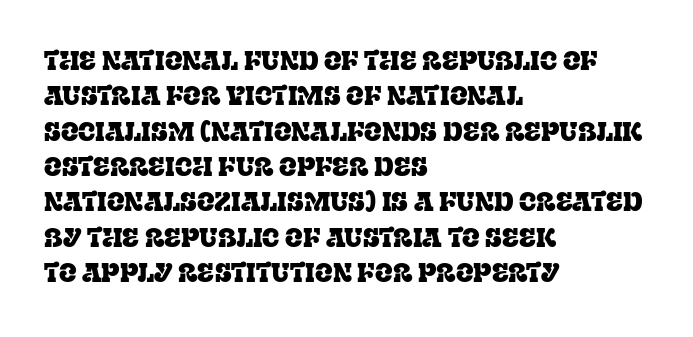
Q: Is the text italic (slanted)? A: No, it is upright.
Q: Is the text underlined? A: No.
Q: How is the paragraph aligned? A: Left-aligned.
Q: Is the spacing between letters normal or unusually wide? A: Normal.
Q: Is the spacing between lines tight, normal or loose? A: Normal.
